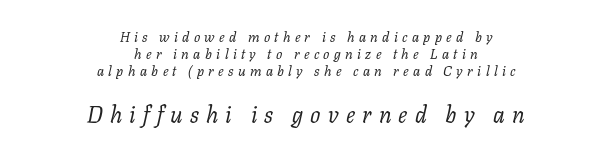
Q: Is the text bold? A: No.
Q: Is the text italic (slanted)? A: Yes, it leans right by about 11 degrees.
Q: Is the text underlined? A: No.
Q: How is the paragraph aligned? A: Centered.
Q: Is the spacing between letters normal or unusually wide? A: Unusually wide.
Q: Which block of text is set in a larger size, the first (top) or the second (bottom)? A: The second (bottom) one.
